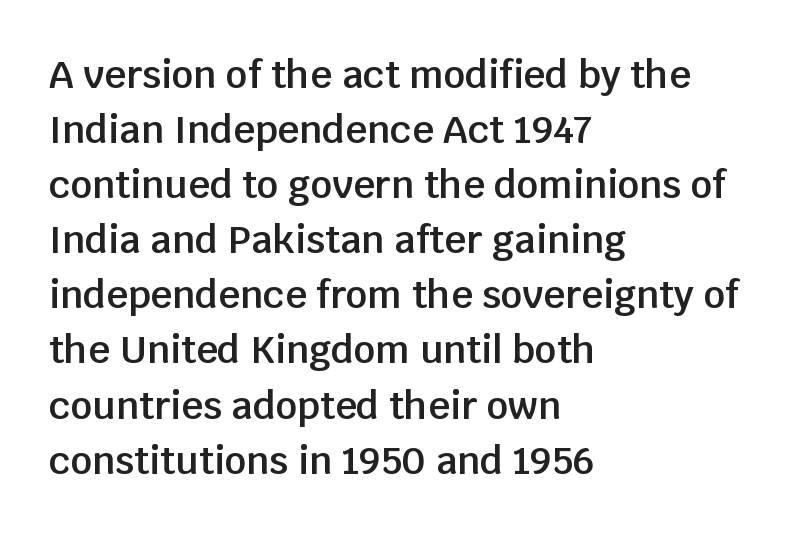
I'd call this a sans setting — the letters go barefoot. In terms of weight, the rendering is demibold, just under bold. The rendering uses a moderate line-height, typical for paragraphs. Observe the ordinary spacing: letters are neighbours, not strangers.
